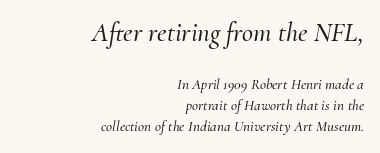
The image shows 27 px text type, italic (leaning right); set right-aligned, normal line spacing (1.4x), normal letter spacing, not underlined; the first (top) block is 1.8x larger.
